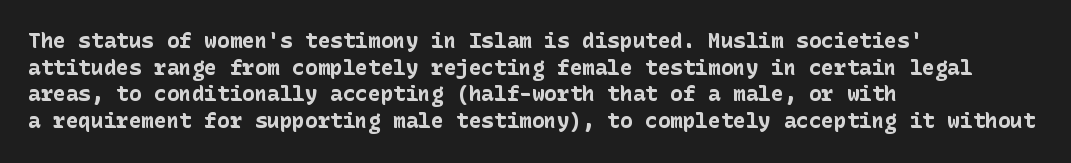
{"italic": "no", "bold": "yes", "underline": "no", "align": "left", "line_spacing": "normal", "line_spacing_ratio": 1.27, "letter_spacing": "normal", "letter_spacing_em": 0.0, "glyph_px": 21}
